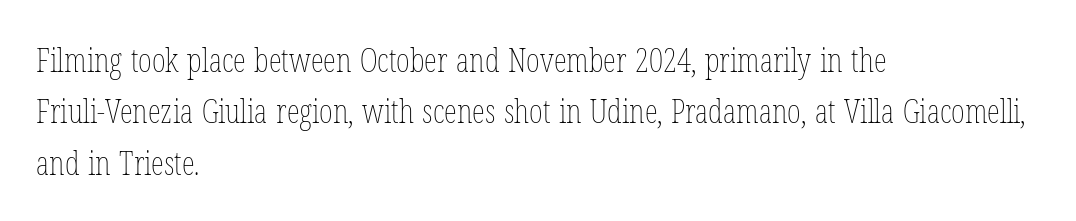
Q: Is the text bold? A: No.
Q: Is the text italic (slanted)? A: No, it is upright.
Q: Is the text underlined? A: No.
Q: How is the paragraph aligned? A: Left-aligned.
Q: Is the spacing between letters normal or unusually wide? A: Normal.
Q: Is the spacing between lines tight, normal or loose? A: Normal.
Q: Width (condensed, normal, or wide)? A: Condensed.
Q: Stroke contrast? A: Low.
Q: x-height? A: Medium.
Q: Monospaced? A: No.
